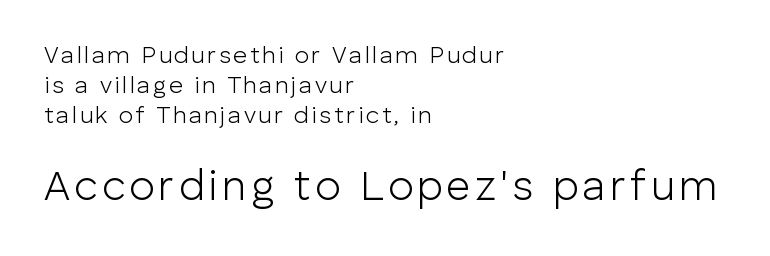
{"serif": "no", "italic": "no", "bold": "no", "weight": "light", "width": "normal", "stroke_contrast": "low", "x_height": "medium", "monospaced": "no", "underline": "no", "align": "left", "line_spacing": "normal", "line_spacing_ratio": 1.26, "larger_block": "second", "size_ratio": 1.75, "glyph_px": 42}
